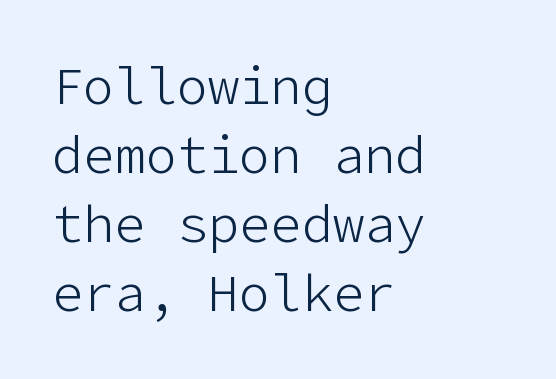
Q: Is the text bold? A: No.
Q: Is the text italic (slanted)? A: No, it is upright.
Q: Is the typeface a serif or a sans-serif typeface? A: Sans-serif.
Q: Is the text underlined? A: No.
Q: How is the paragraph aligned? A: Left-aligned.
Q: Is the spacing between letters normal or unusually wide? A: Normal.
Q: Is the spacing between lines tight, normal or loose? A: Normal.
Q: Width (condensed, normal, or wide)? A: Normal.
Q: Stroke contrast? A: Low.
Q: x-height? A: Medium.
